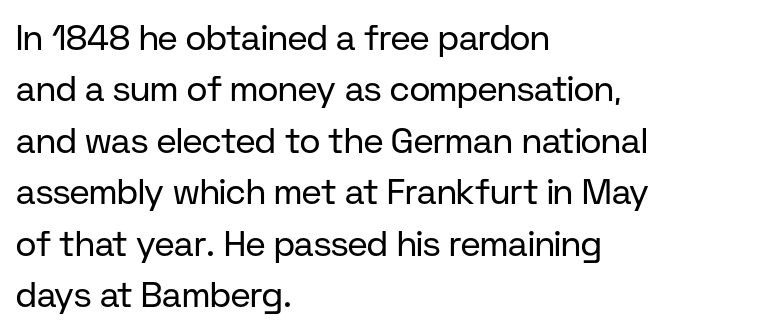
Q: Is the text bold? A: No.
Q: Is the text italic (slanted)? A: No, it is upright.
Q: Is the typeface a serif or a sans-serif typeface? A: Sans-serif.
Q: Is the text underlined? A: No.
Q: How is the paragraph aligned? A: Left-aligned.
Q: Is the spacing between letters normal or unusually wide? A: Normal.
Q: Is the spacing between lines tight, normal or loose? A: Normal.
Q: Width (condensed, normal, or wide)? A: Normal.
Q: Stroke contrast? A: Low.
Q: x-height? A: Medium.
Q: Monospaced? A: No.
